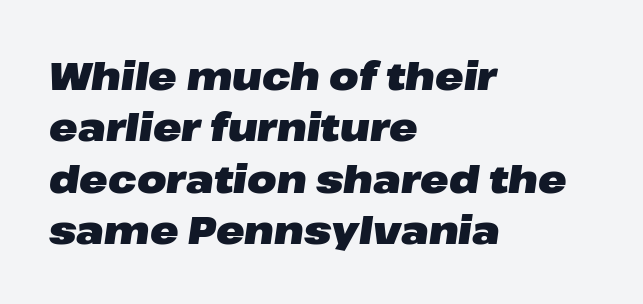
{"italic": "yes", "lean": "right", "slant_degrees": 8, "bold": "yes", "weight": "heavy", "width": "wide", "stroke_contrast": "low", "x_height": "medium", "monospaced": "no", "underline": "no", "align": "left", "line_spacing": "normal", "line_spacing_ratio": 1.35, "letter_spacing": "normal", "letter_spacing_em": 0.0, "glyph_px": 38}
